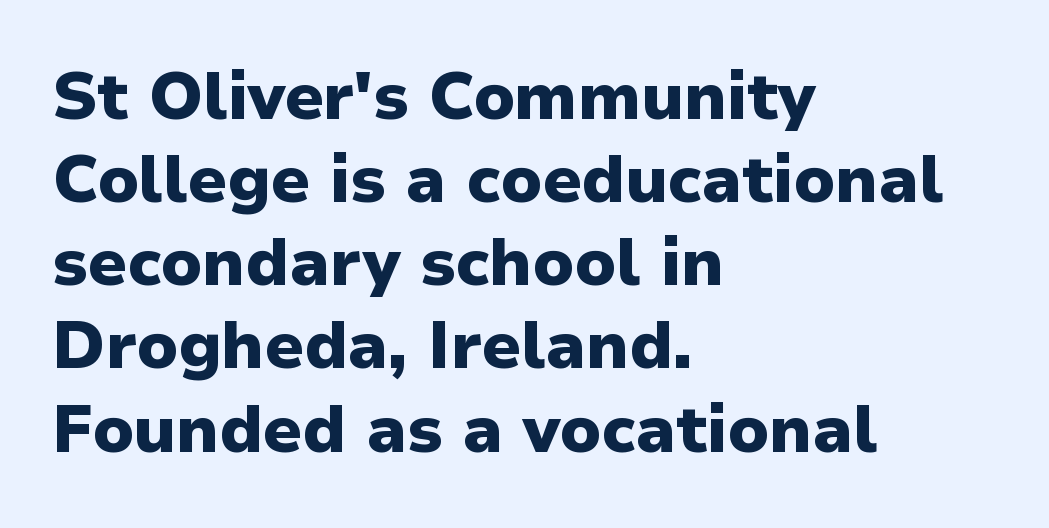
Q: Is the text bold? A: Yes.
Q: Is the text italic (slanted)? A: No, it is upright.
Q: Is the typeface a serif or a sans-serif typeface? A: Sans-serif.
Q: Is the text underlined? A: No.
Q: How is the paragraph aligned? A: Left-aligned.
Q: Is the spacing between letters normal or unusually wide? A: Normal.
Q: Is the spacing between lines tight, normal or loose? A: Normal.
Q: Width (condensed, normal, or wide)? A: Normal.
Q: Stroke contrast? A: Low.
Q: x-height? A: Medium.
Q: Monospaced? A: No.
